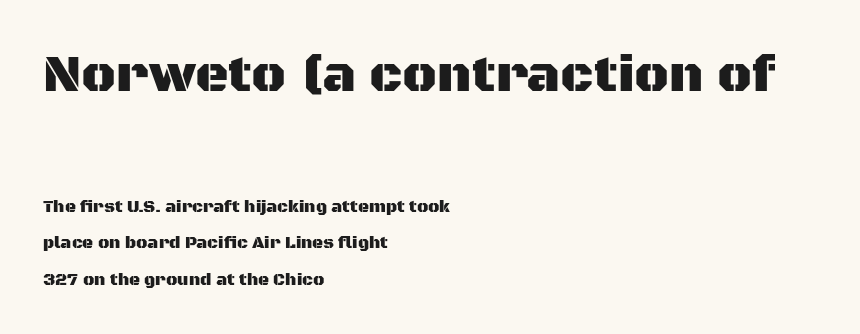
{"serif": "no", "italic": "no", "width": "normal", "stroke_contrast": "medium", "x_height": "large", "monospaced": "no", "underline": "no", "align": "left", "line_spacing": "loose", "line_spacing_ratio": 2.14, "letter_spacing": "normal", "letter_spacing_em": 0.0, "larger_block": "first", "size_ratio": 3.06, "glyph_px": 52}
